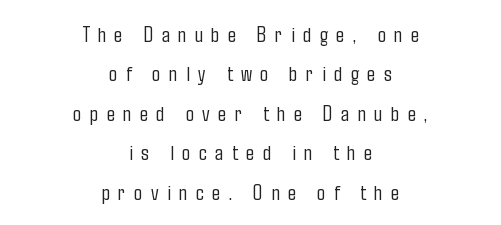
The image shows 22 px text type, upright; set centered, line spacing 1.79x, unusually wide letter spacing (+0.38 em), not underlined.
